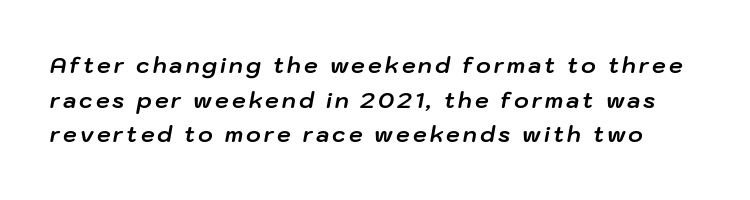
Q: Is the text bold? A: Yes.
Q: Is the text italic (slanted)? A: Yes, it leans right by about 10 degrees.
Q: Is the text underlined? A: No.
Q: Is the spacing between lines tight, normal or loose? A: Normal.
